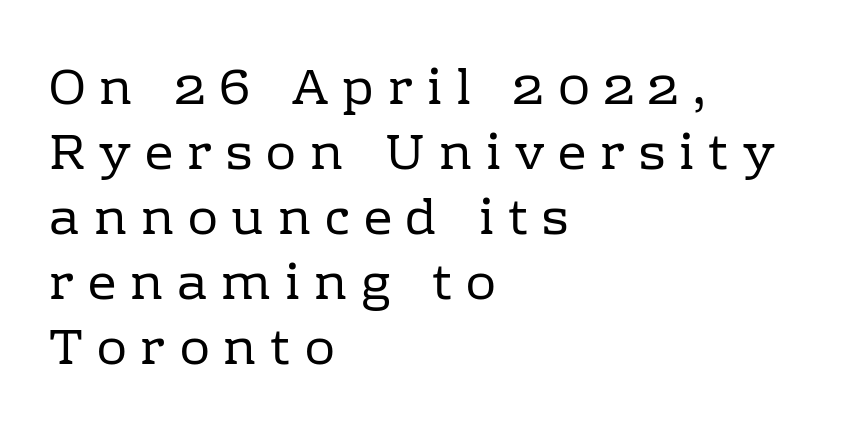
Is this a fixed-width face? No — the glyphs have proportional, varying widths. What kind of face is this? One with serifs. The passage shown has open, widely tracked lettering throughout. A clean baseline with only descenders dipping below it.
